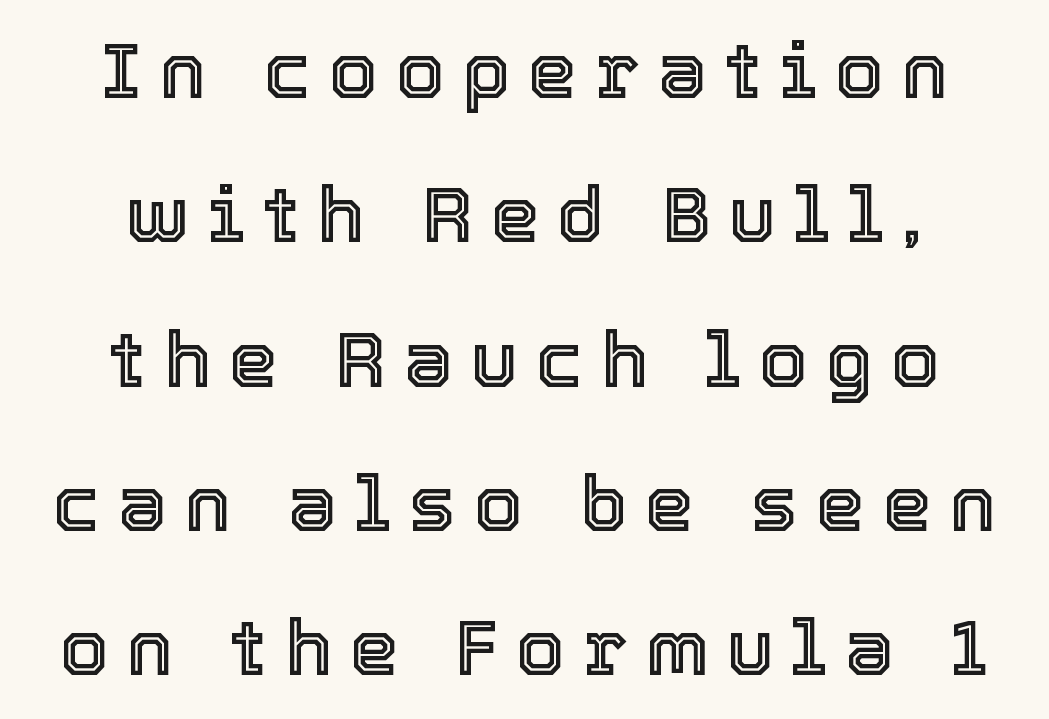
Q: Is the text italic (slanted)? A: No, it is upright.
Q: Is the text underlined? A: No.
Q: How is the paragraph aligned? A: Centered.
Q: Is the spacing between letters normal or unusually wide? A: Unusually wide.
Q: Width (condensed, normal, or wide)? A: Normal.
Q: x-height? A: Medium.
Q: Monospaced? A: No.
